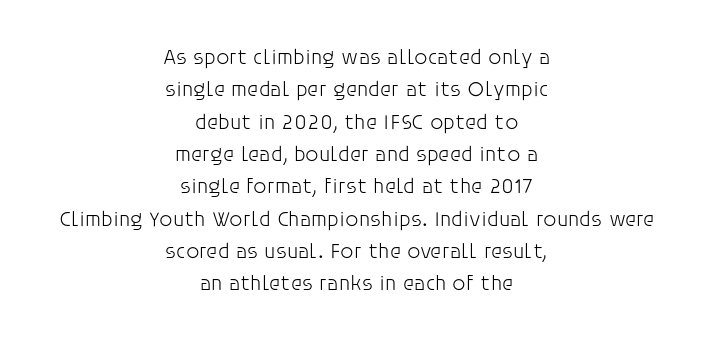
Q: Is the text bold? A: No.
Q: Is the text italic (slanted)? A: No, it is upright.
Q: Is the text underlined? A: No.
Q: How is the paragraph aligned? A: Centered.
Q: Is the spacing between letters normal or unusually wide? A: Normal.
Q: Is the spacing between lines tight, normal or loose? A: Normal.
